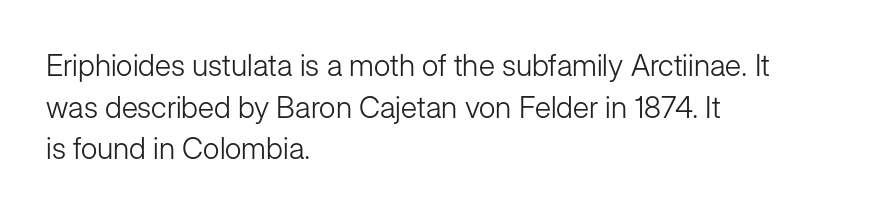
Any mark beneath the type? The region is blank. Characters remain perfectly vertical along every line. These lines are set flush left with a ragged right edge. Each letter keeps its own natural width here, so spacing adapts to shape. To sum up the face: it is a sans, with no serifs. A light-to-regular cut is what we see here.
